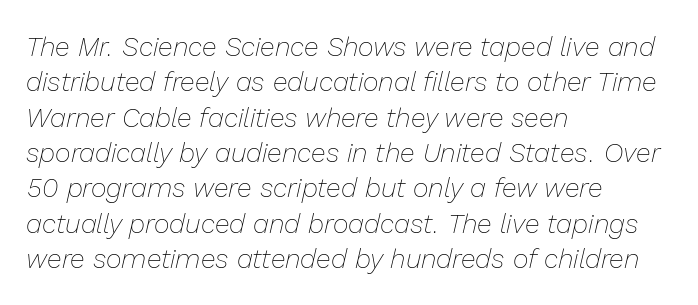
The image shows 27 px text type, italic (leaning right); set left-aligned, normal line spacing (1.31x), normal letter spacing, not underlined.
